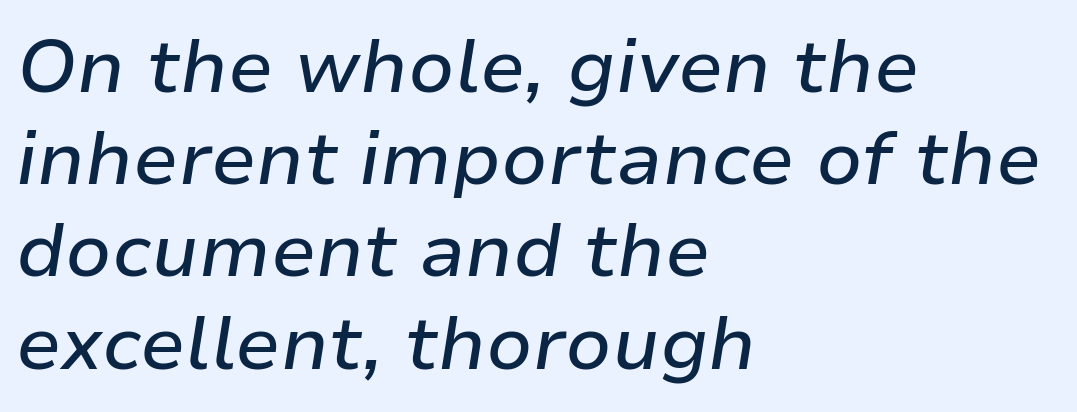
{"italic": "yes", "lean": "right", "slant_degrees": 9, "width": "normal", "stroke_contrast": "low", "x_height": "medium", "monospaced": "no", "underline": "no", "align": "left", "line_spacing_ratio": 1.23, "letter_spacing": "normal", "letter_spacing_em": 0.0, "glyph_px": 75}
